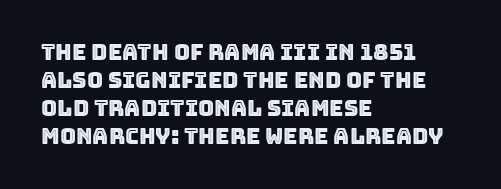
In terms of leading, this rendering sits right in the middle. Do the letters lean? They stand straight. These lines stack with their left ends in a neat column. The zone under the glyphs is completely vacant. The letters sit at their default tracking, neither squeezed nor spread.
